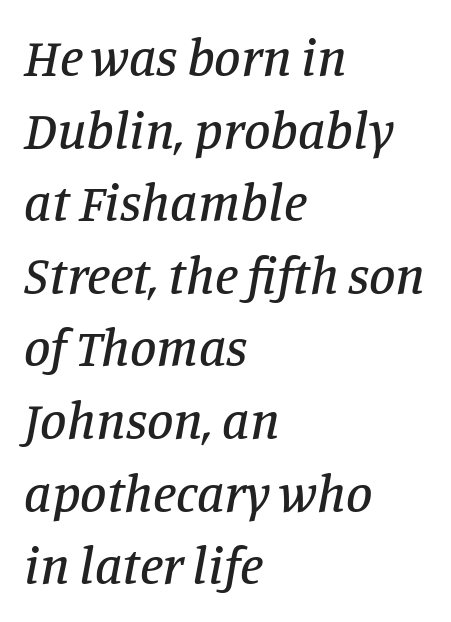
Q: Is the text italic (slanted)? A: Yes, it leans right by about 11 degrees.
Q: Is the typeface a serif or a sans-serif typeface? A: Serif.
Q: Is the text underlined? A: No.
Q: How is the paragraph aligned? A: Left-aligned.
Q: Is the spacing between letters normal or unusually wide? A: Normal.
Q: Is the spacing between lines tight, normal or loose? A: Normal.
Q: Width (condensed, normal, or wide)? A: Normal.
Q: Stroke contrast? A: Low.
Q: x-height? A: Large.
Q: Monospaced? A: No.
